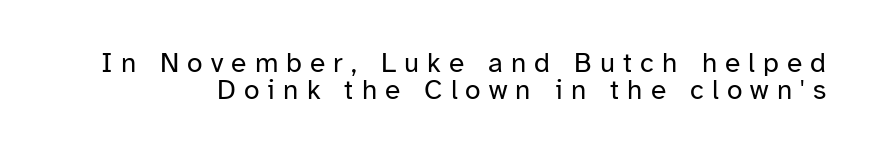
Bold? No — there's no thickening of the strokes. The font's upright variant was chosen for this text. Check under the words: just untouched page. Summary of vertical rhythm: compact, with narrow interline spacing. How are the letters spaced? Widely, with obvious added tracking. The letters carry no serifs — their stems end cleanly without finishing strokes.
